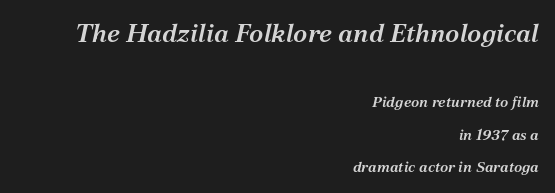
There's an unmistakable incline to the writing here. You get the large type first, then a drop to smaller type. The tracking reads as untouched default to a designer's eye. The words here are not underlined. The leading is generous, giving the passage an open texture. The font is running at a semibold setting, under full bold.
